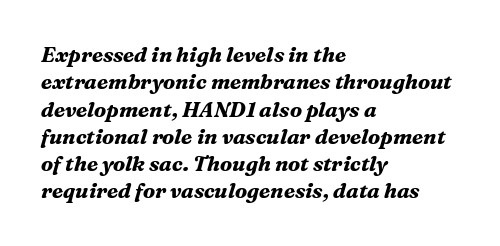
Q: Is the text bold? A: Yes.
Q: Is the text italic (slanted)? A: Yes, it leans right by about 16 degrees.
Q: Is the text underlined? A: No.
Q: How is the paragraph aligned? A: Left-aligned.
Q: Is the spacing between letters normal or unusually wide? A: Normal.
Q: Is the spacing between lines tight, normal or loose? A: Normal.
